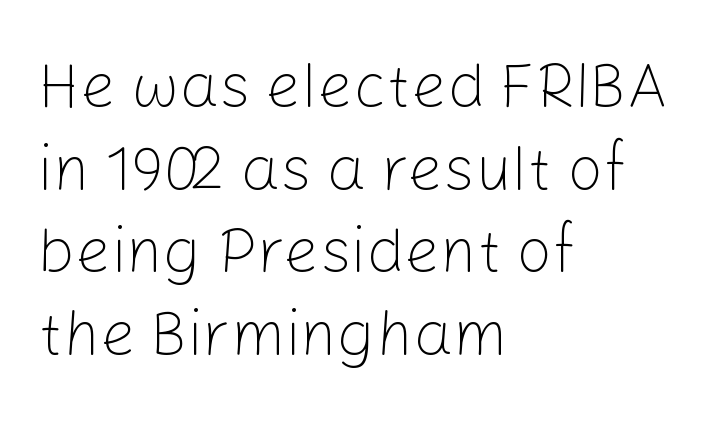
The image shows 63 px light sans-serif type, upright; set left-aligned, normal line spacing (1.31x), normal letter spacing, not underlined; low stroke contrast and a medium x-height.
